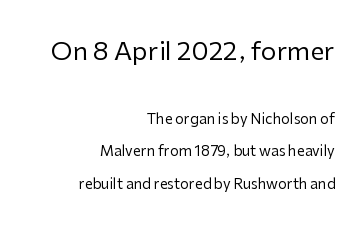
Q: Is the text bold? A: No.
Q: Is the text italic (slanted)? A: No, it is upright.
Q: Is the text underlined? A: No.
Q: How is the paragraph aligned? A: Right-aligned.
Q: Is the spacing between letters normal or unusually wide? A: Normal.
Q: Is the spacing between lines tight, normal or loose? A: Loose.
Q: Which block of text is set in a larger size, the first (top) or the second (bottom)? A: The first (top) one.
